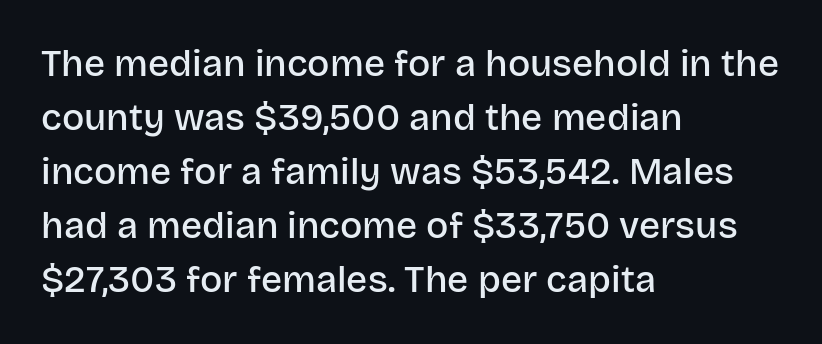
Q: Is the text bold? A: Semi-bold.
Q: Is the text italic (slanted)? A: No, it is upright.
Q: Is the typeface a serif or a sans-serif typeface? A: Sans-serif.
Q: Is the text underlined? A: No.
Q: How is the paragraph aligned? A: Left-aligned.
Q: Is the spacing between letters normal or unusually wide? A: Normal.
Q: Is the spacing between lines tight, normal or loose? A: Normal.
Q: Width (condensed, normal, or wide)? A: Normal.
Q: Stroke contrast? A: Low.
Q: x-height? A: Large.
Q: Monospaced? A: No.
